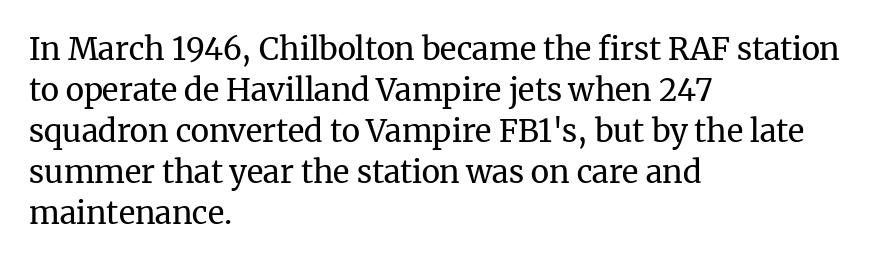
The image shows 31 px regular-weight serif type, upright; set left-aligned, normal line spacing (1.32x), normal letter spacing, not underlined; medium stroke contrast and a medium x-height.
